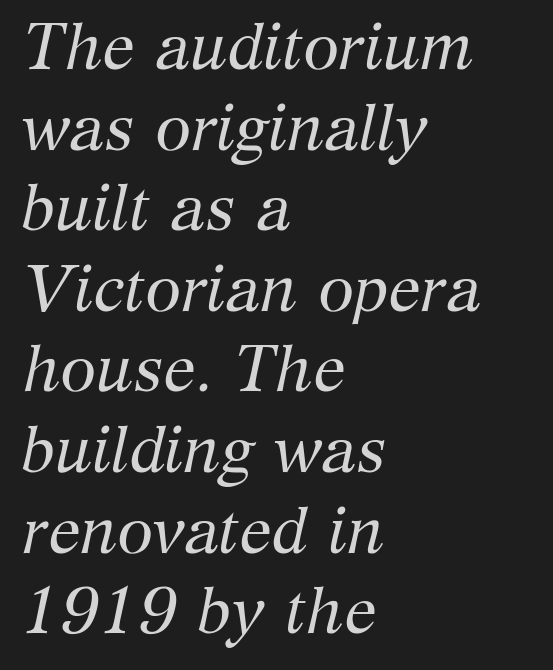
{"serif": "yes", "italic": "yes", "lean": "right", "slant_degrees": 12, "bold": "no", "weight": "regular", "width": "normal", "stroke_contrast": "medium", "x_height": "medium", "monospaced": "no", "underline": "no", "align": "left", "line_spacing_ratio": 1.24, "letter_spacing": "normal", "letter_spacing_em": 0.0, "glyph_px": 65}
